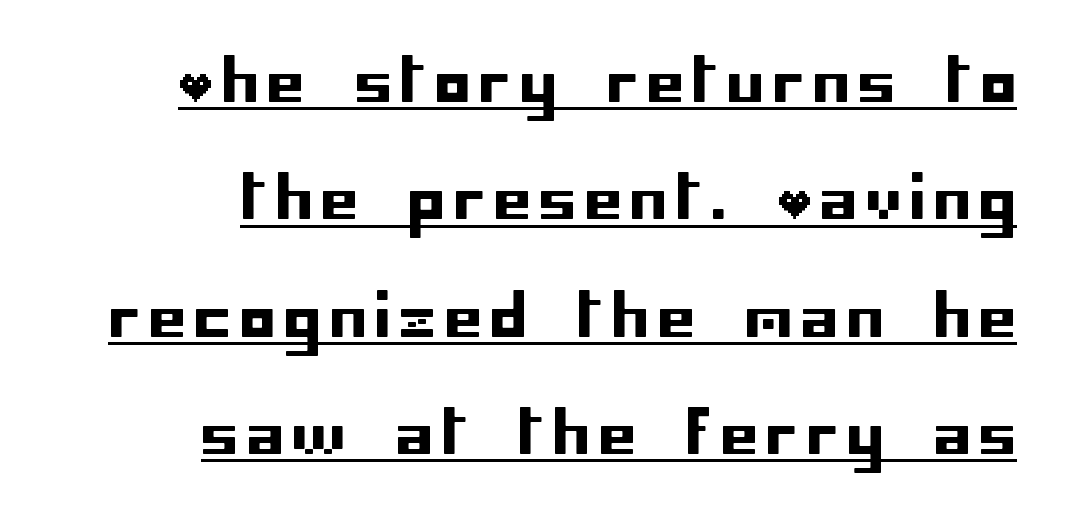
Looks like someone drew a line under every word here. Check where the strokes stop: nothing finishes them off — pure sans. No italicization has been applied; the sample stays upright. This rendering uses right alignment, leaving the left contour irregular. A great deal of white space separates one row of letters from the next.
